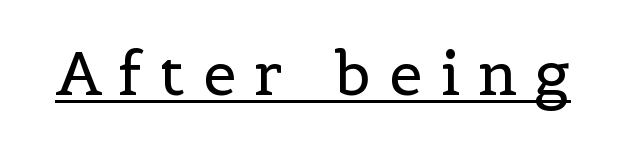
Characters remain perfectly vertical along every line. Classification — serif. The rendering uses the underline text-decoration. Looks like regular typesetting: each glyph gets only the width it needs.
